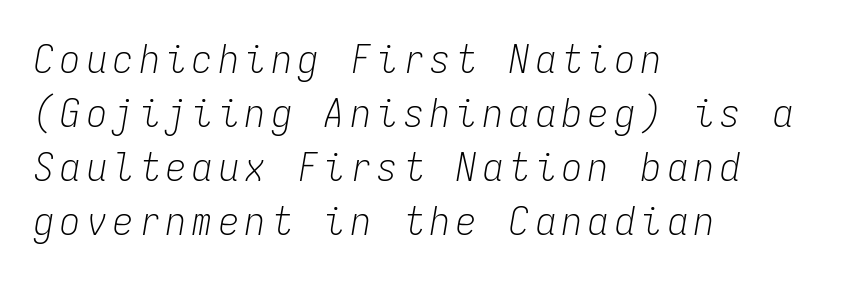
The image shows 40 px light, condensed type, italic (leaning right), monospaced; set left-aligned, normal line spacing (1.35x), not underlined; low stroke contrast and a medium x-height.
